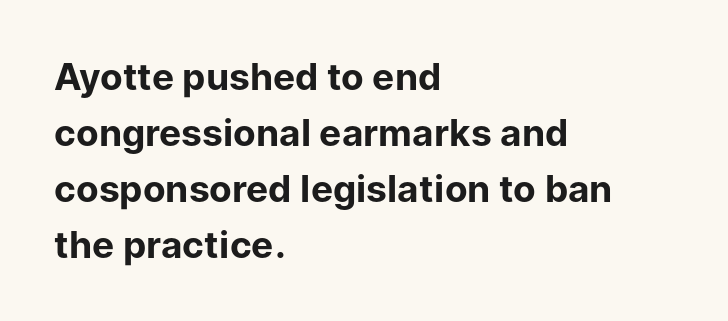
The image shows 37 px bold sans-serif type, upright; set left-aligned, normal line spacing (1.51x), normal letter spacing, not underlined; low stroke contrast and a medium x-height.
